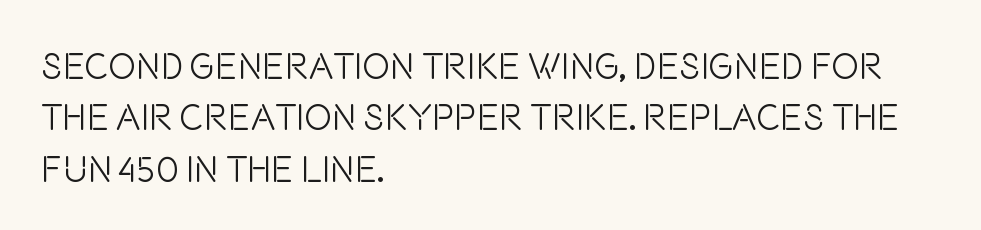
The image shows 37 px light, condensed sans-serif type, upright; set left-aligned, normal line spacing (1.39x), normal letter spacing, not underlined; low stroke contrast and a large x-height.
